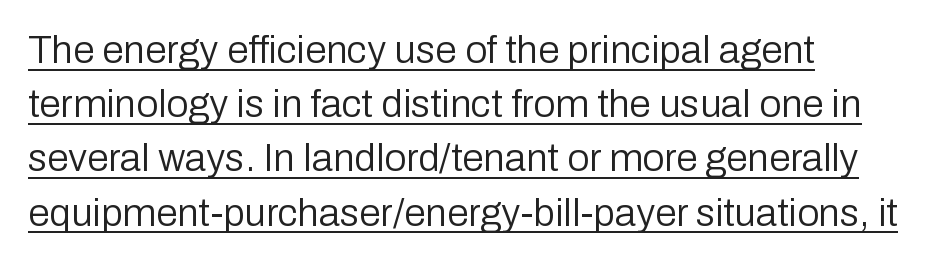
{"serif": "no", "italic": "no", "bold": "no", "weight": "regular", "width": "normal", "stroke_contrast": "low", "x_height": "medium", "monospaced": "no", "underline": "yes", "align": "left", "line_spacing": "normal", "line_spacing_ratio": 1.39, "letter_spacing": "normal", "letter_spacing_em": 0.0, "glyph_px": 39}
